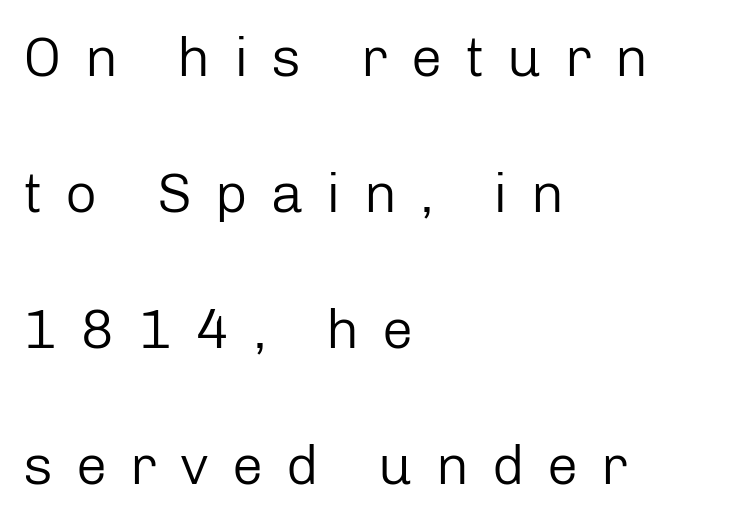
Q: Is the text bold? A: No.
Q: Is the text italic (slanted)? A: No, it is upright.
Q: Is the typeface a serif or a sans-serif typeface? A: Sans-serif.
Q: Is the text underlined? A: No.
Q: How is the paragraph aligned? A: Left-aligned.
Q: Is the spacing between letters normal or unusually wide? A: Unusually wide.
Q: Is the spacing between lines tight, normal or loose? A: Loose.
Q: Width (condensed, normal, or wide)? A: Normal.
Q: Stroke contrast? A: Low.
Q: x-height? A: Medium.
Q: Monospaced? A: No.
